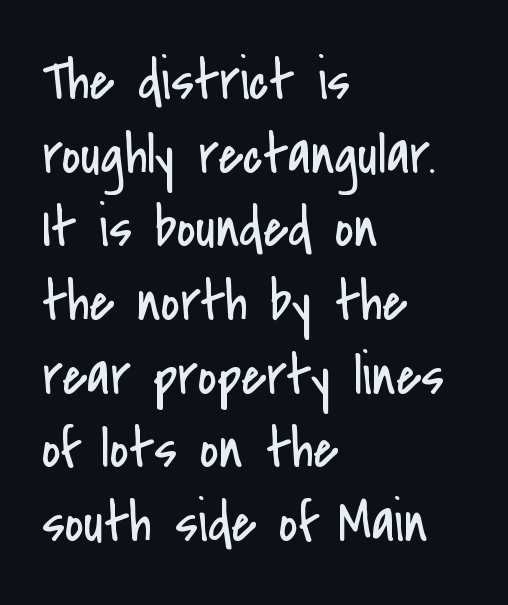
Q: Is the text bold? A: No.
Q: Is the text italic (slanted)? A: No, it is upright.
Q: Is the typeface a serif or a sans-serif typeface? A: Sans-serif.
Q: Is the text underlined? A: No.
Q: How is the paragraph aligned? A: Left-aligned.
Q: Is the spacing between letters normal or unusually wide? A: Normal.
Q: Is the spacing between lines tight, normal or loose? A: Normal.
Q: Width (condensed, normal, or wide)? A: Condensed.
Q: Stroke contrast? A: Low.
Q: x-height? A: Small.
Q: Monospaced? A: No.
